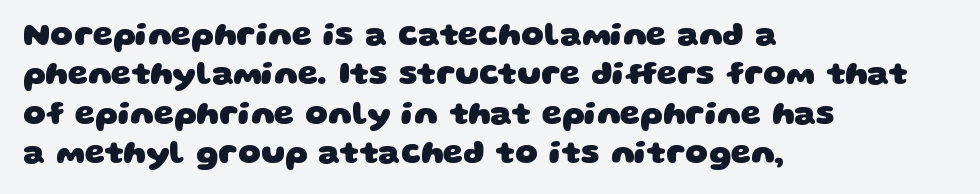
Q: Is the text bold? A: Yes.
Q: Is the typeface a serif or a sans-serif typeface? A: Sans-serif.
Q: Is the text underlined? A: No.
Q: How is the paragraph aligned? A: Left-aligned.
Q: Is the spacing between letters normal or unusually wide? A: Normal.
Q: Width (condensed, normal, or wide)? A: Wide.
Q: Stroke contrast? A: Low.
Q: x-height? A: Large.
Q: Monospaced? A: No.
